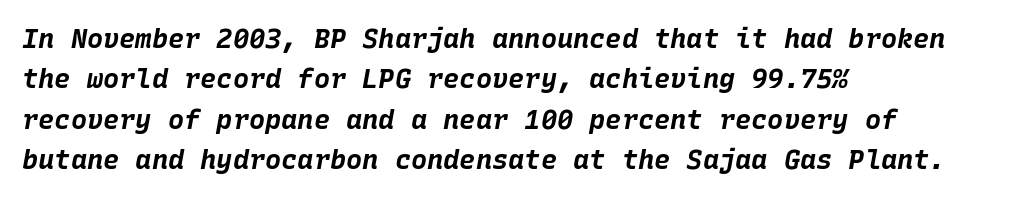
In terms of leading, this rendering sits right in the middle. Its strokes are broad and dark, the hallmark of bold type. Horizontally, the lines are justified to the leading edge only. This sample uses an oblique cut, with every glyph tilted off the vertical. What stands out about the letter spacing? Nothing — it is the standard amount. The area under the type is left untouched.
